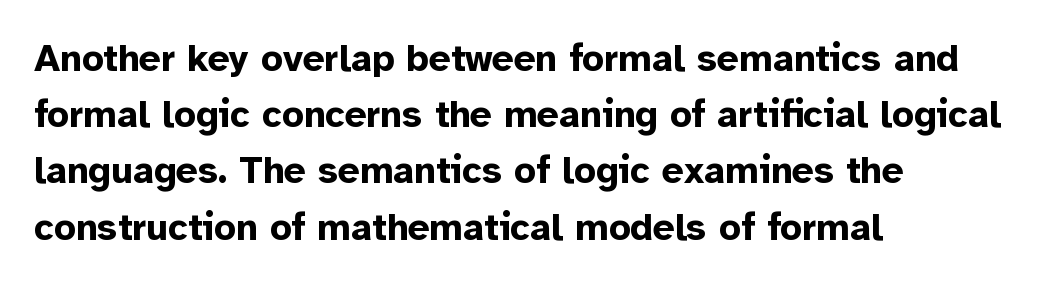
{"serif": "no", "italic": "no", "bold": "yes", "weight": "bold", "width": "normal", "stroke_contrast": "low", "x_height": "medium", "monospaced": "no", "underline": "no", "align": "left", "line_spacing": "normal", "line_spacing_ratio": 1.48, "letter_spacing": "normal", "letter_spacing_em": 0.0, "glyph_px": 38}
